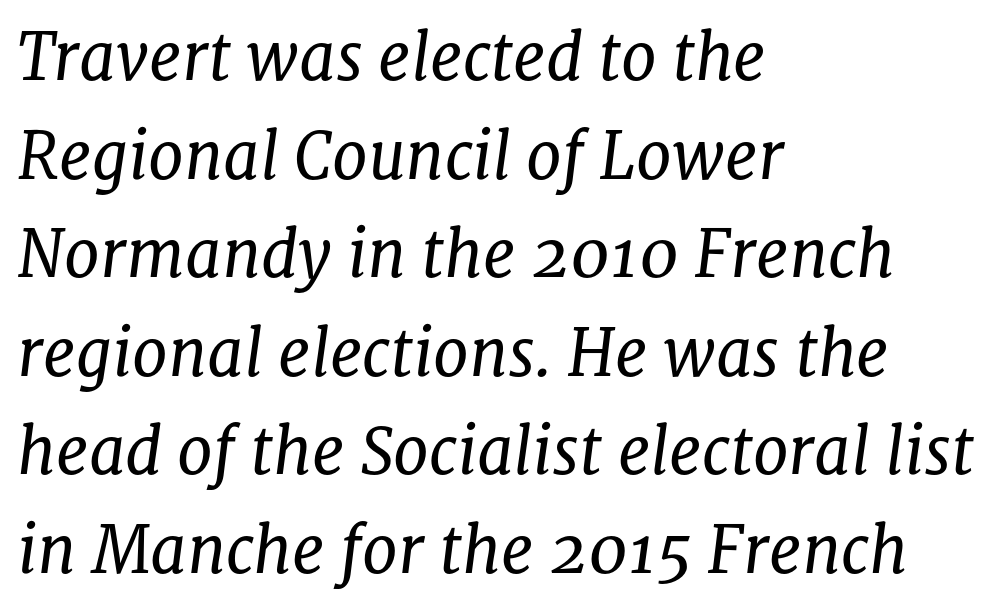
Q: Is the text bold? A: No.
Q: Is the text italic (slanted)? A: Yes, it leans right by about 8 degrees.
Q: Is the typeface a serif or a sans-serif typeface? A: Serif.
Q: Is the text underlined? A: No.
Q: How is the paragraph aligned? A: Left-aligned.
Q: Is the spacing between letters normal or unusually wide? A: Normal.
Q: Is the spacing between lines tight, normal or loose? A: Normal.
Q: Width (condensed, normal, or wide)? A: Normal.
Q: Stroke contrast? A: Low.
Q: x-height? A: Medium.
Q: Monospaced? A: No.
